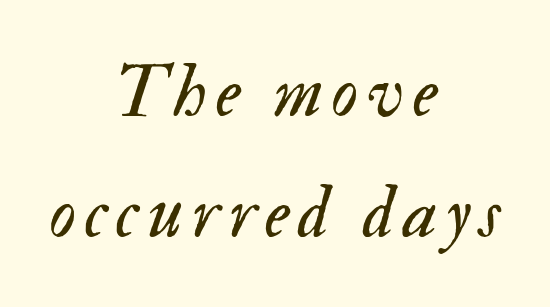
The passage is arranged like a title page — every line centered. Rule under the text: the space is simply empty. The whole block is typeset with a tilt. These lines are rendered in a variable-pitch font. Does the leading feel generous? No, just average. Is the type heavy? It reads as light-to-regular instead.
